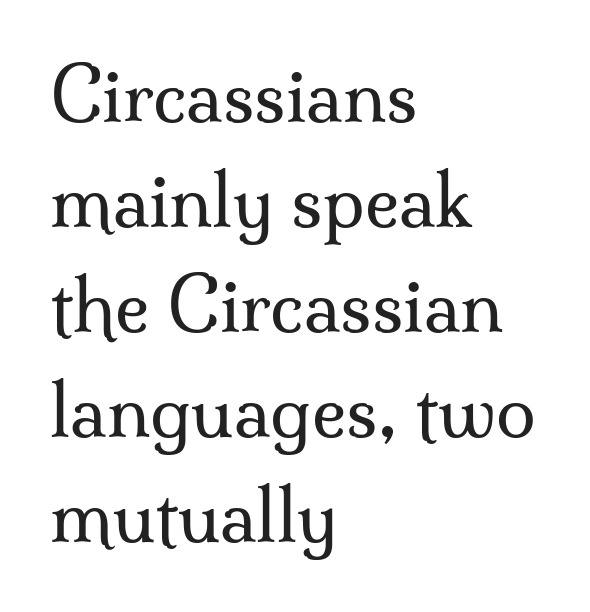
The image shows 72 px regular-weight serif type, upright; set left-aligned, normal line spacing (1.46x), normal letter spacing, not underlined; medium stroke contrast and a small x-height.
